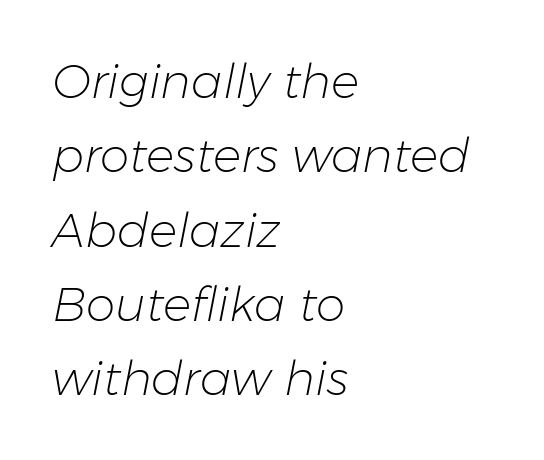
{"italic": "yes", "lean": "right", "slant_degrees": 11, "bold": "no", "weight": "light", "width": "normal", "stroke_contrast": "low", "x_height": "medium", "monospaced": "no", "underline": "no", "align": "left", "line_spacing": "normal", "line_spacing_ratio": 1.58, "letter_spacing": "normal", "letter_spacing_em": 0.0, "glyph_px": 47}
